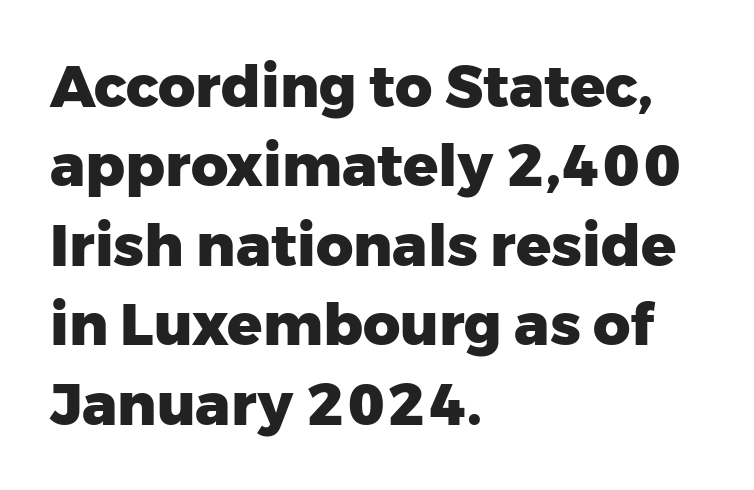
Q: Is the text bold? A: Yes.
Q: Is the text italic (slanted)? A: No, it is upright.
Q: Is the typeface a serif or a sans-serif typeface? A: Sans-serif.
Q: Is the text underlined? A: No.
Q: How is the paragraph aligned? A: Left-aligned.
Q: Is the spacing between letters normal or unusually wide? A: Normal.
Q: Is the spacing between lines tight, normal or loose? A: Normal.
Q: Width (condensed, normal, or wide)? A: Normal.
Q: Stroke contrast? A: Low.
Q: x-height? A: Medium.
Q: Monospaced? A: No.
